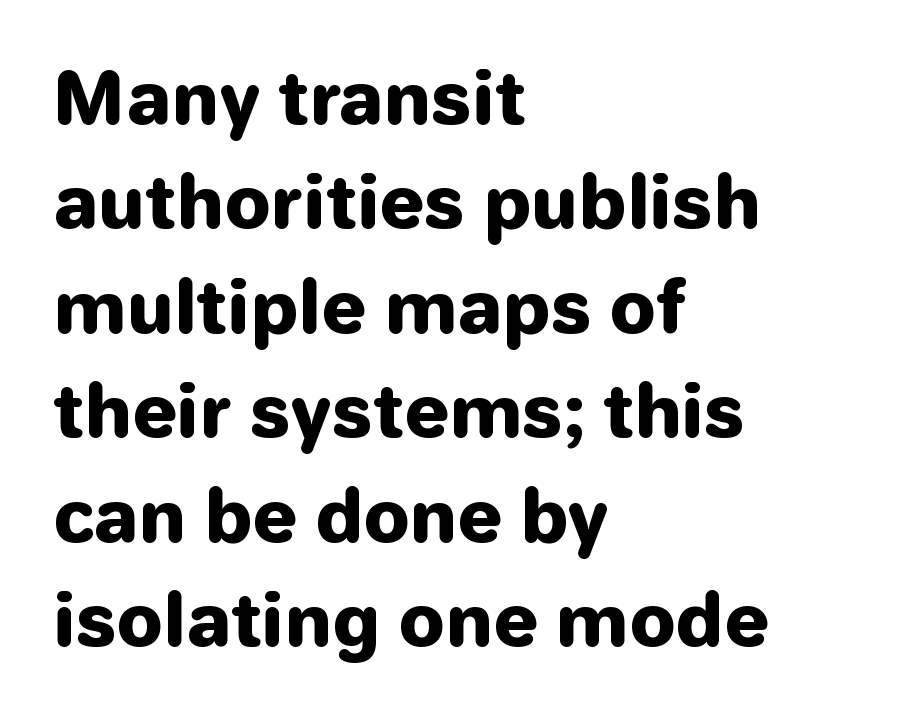
The paragraph shown leans on its left margin. Posture: straight, roman, zero tilt. A typesetter would call this leading conventional body-copy spacing. Font category for this specimen: sans-serif.
